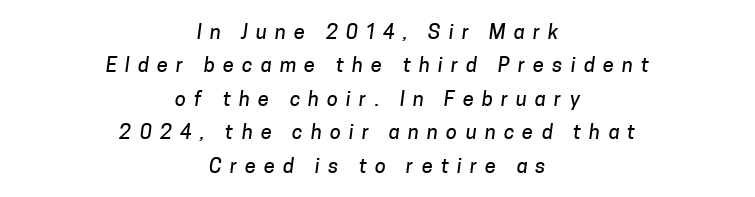
The image shows 20 px text type; set centered, normal line spacing (1.67x), unusually wide letter spacing (+0.41 em), not underlined.
